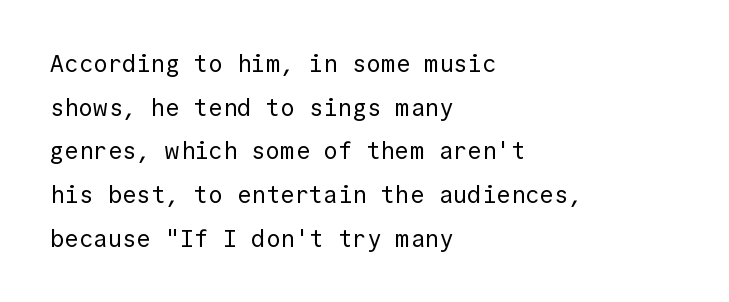
Stems here are at most as thick as an everyday book face. Style check: upright. The gaps between neighbouring characters are ordinary and unremarkable. Only glyphs here, with clear space below each row. Does the copy run flush right? No — it runs flush left.
